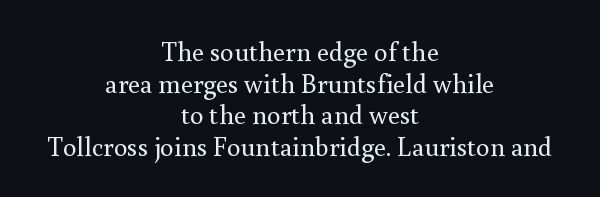
Q: Is the text bold? A: No.
Q: Is the text italic (slanted)? A: No, it is upright.
Q: Is the text underlined? A: No.
Q: How is the paragraph aligned? A: Centered.
Q: Is the spacing between letters normal or unusually wide? A: Normal.
